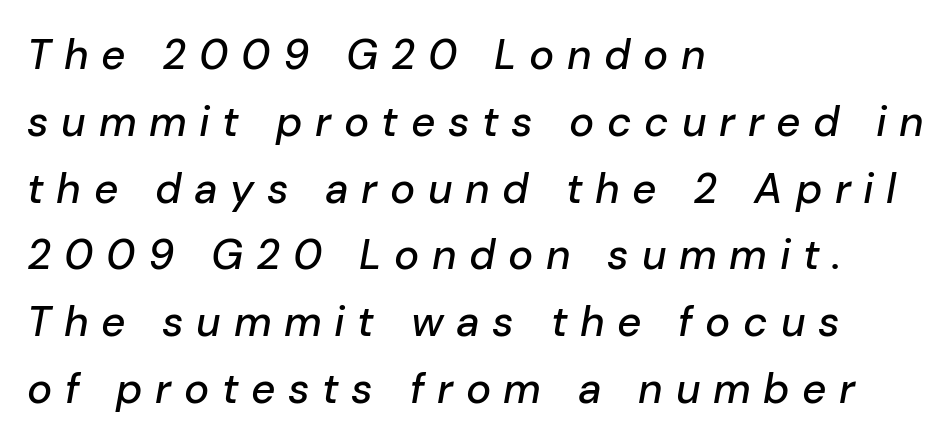
Q: Is the text italic (slanted)? A: Yes, it leans right by about 10 degrees.
Q: Is the text underlined? A: No.
Q: How is the paragraph aligned? A: Left-aligned.
Q: Is the spacing between letters normal or unusually wide? A: Unusually wide.
Q: Is the spacing between lines tight, normal or loose? A: Normal.
Q: Width (condensed, normal, or wide)? A: Normal.
Q: Stroke contrast? A: Low.
Q: x-height? A: Medium.
Q: Monospaced? A: No.
